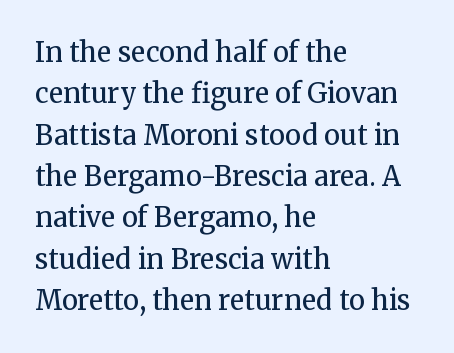
The image shows 27 px text type, upright; set left-aligned, normal line spacing (1.53x), normal letter spacing, not underlined.
